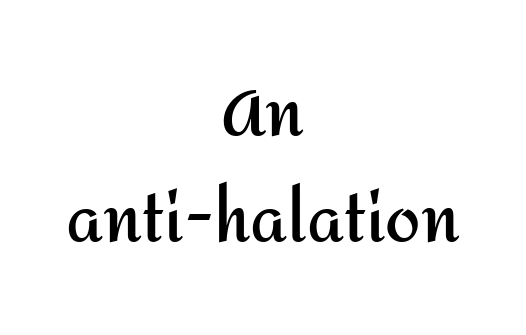
{"serif": "no", "italic": "no", "bold": "yes", "weight": "semibold", "width": "normal", "stroke_contrast": "medium", "x_height": "medium", "monospaced": "no", "underline": "no", "align": "center", "line_spacing": "normal", "line_spacing_ratio": 1.68, "letter_spacing": "normal", "letter_spacing_em": 0.0, "glyph_px": 63}
